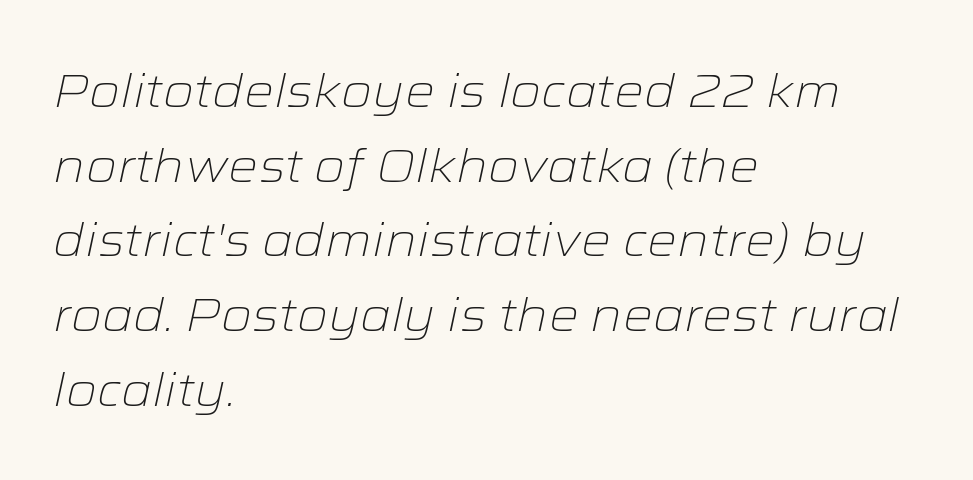
Q: Is the text bold? A: No.
Q: Is the text italic (slanted)? A: Yes, it leans right by about 12 degrees.
Q: Is the text underlined? A: No.
Q: How is the paragraph aligned? A: Left-aligned.
Q: Is the spacing between letters normal or unusually wide? A: Normal.
Q: Is the spacing between lines tight, normal or loose? A: Normal.
Q: Width (condensed, normal, or wide)? A: Wide.
Q: Stroke contrast? A: Low.
Q: x-height? A: Medium.
Q: Monospaced? A: No.
